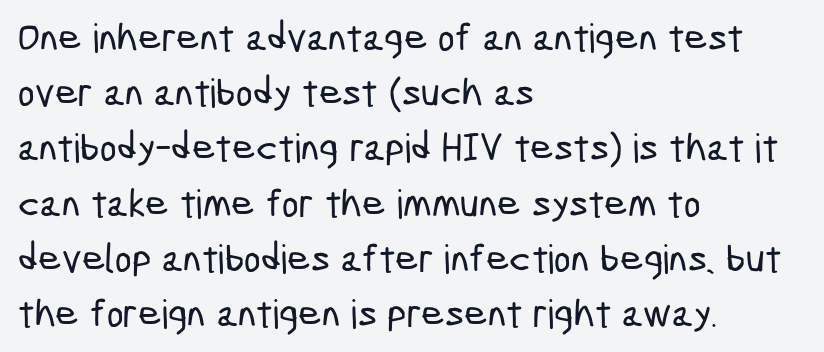
Q: Is the typeface a serif or a sans-serif typeface? A: Sans-serif.
Q: Is the text underlined? A: No.
Q: How is the paragraph aligned? A: Left-aligned.
Q: Is the spacing between letters normal or unusually wide? A: Normal.
Q: Is the spacing between lines tight, normal or loose? A: Normal.
Q: Width (condensed, normal, or wide)? A: Condensed.
Q: Stroke contrast? A: Low.
Q: x-height? A: Medium.
Q: Monospaced? A: No.
